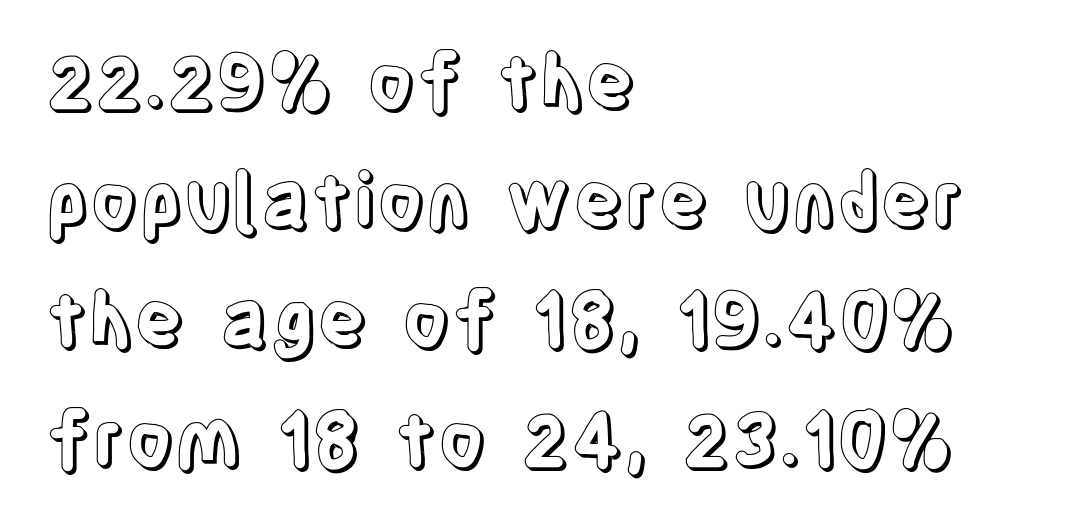
The image shows 75 px condensed type, upright; set left-aligned, normal line spacing (1.59x), normal letter spacing, not underlined; a large x-height.
